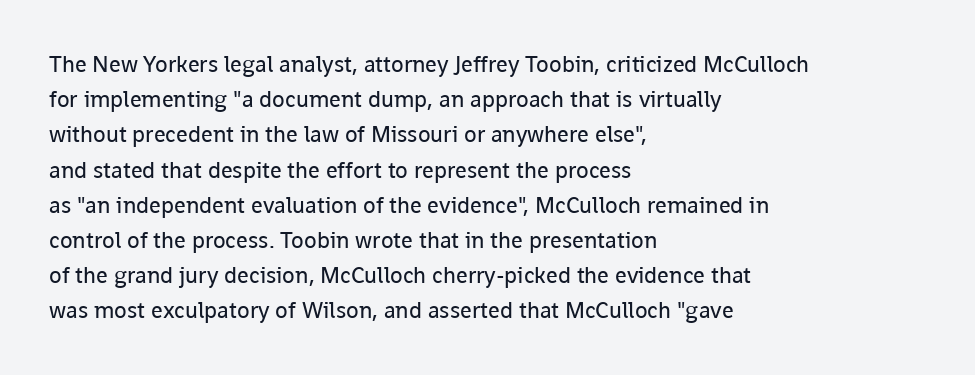
A typesetter would call this leading conventional body-copy spacing. Casual observation: everything's shoved over to the left. Counters stay open thanks to moderate or lighter strokes. The lettering stays uniformly vertical, giving the passage a roman look. No extra tracking has been applied to these lines. The gap between lines stays unmarked.
